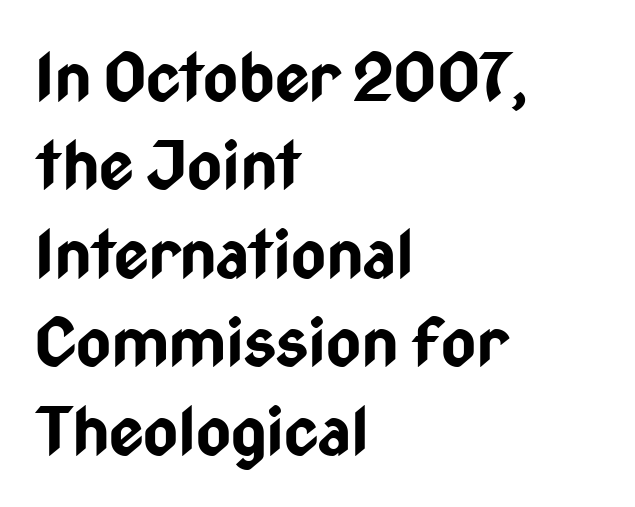
The image shows 67 px bold, condensed sans-serif type, upright; set left-aligned, normal line spacing (1.32x), normal letter spacing, not underlined; low stroke contrast and a medium x-height.
